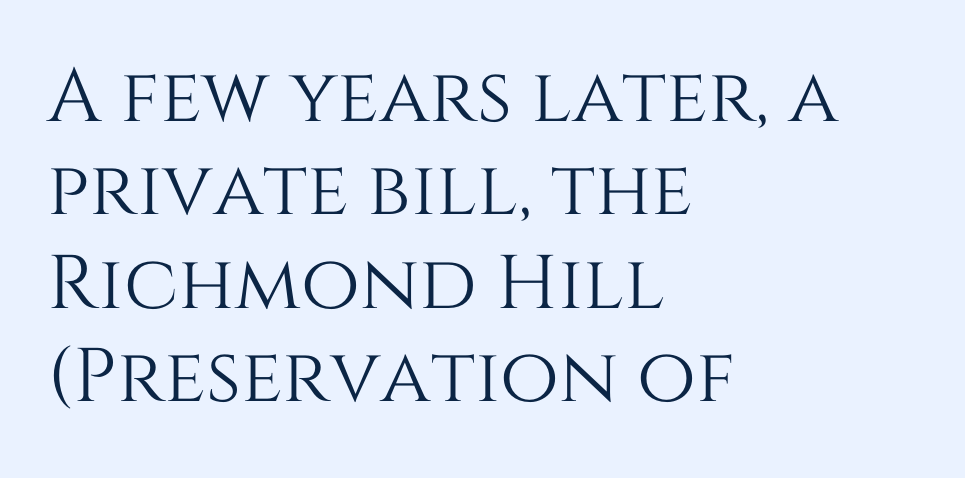
{"italic": "no", "width": "normal", "stroke_contrast": "medium", "x_height": "large", "monospaced": "no", "underline": "no", "align": "left", "line_spacing_ratio": 1.23, "letter_spacing": "normal", "letter_spacing_em": 0.0, "glyph_px": 76}
